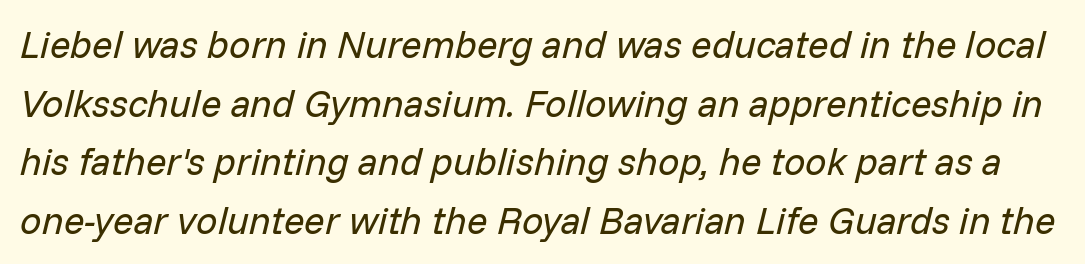
The strip under each line holds only bare page. Words appear dense and cohesive because spacing is normal. This sample uses an oblique cut, with every glyph tilted off the vertical. The characters are drawn with everyday or finer stroke widths. These lines are rendered in a variable-pitch font. What's the leading like? Ordinary, nothing unusual.
